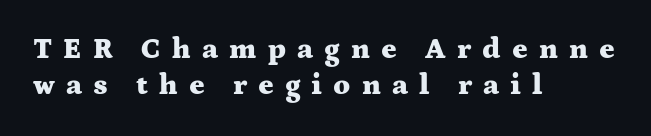
The image shows 29 px heavy, wide serif type, upright; set left-aligned, normal line spacing (1.25x), unusually wide letter spacing (+0.38 em), not underlined; medium stroke contrast and a medium x-height.
